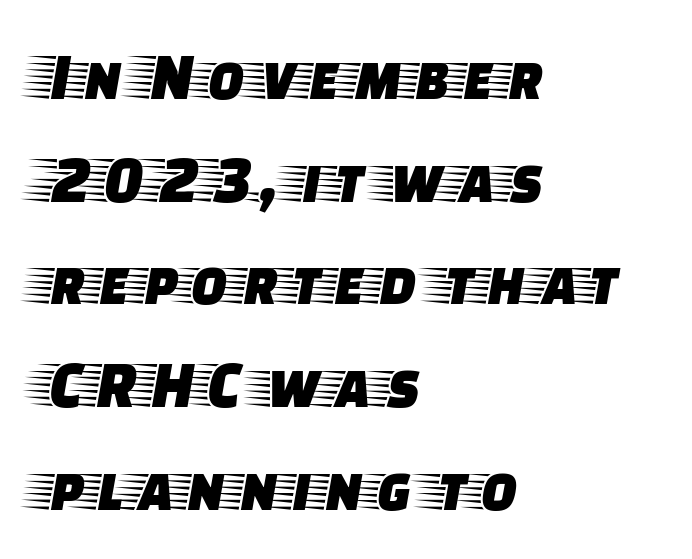
Q: Is the text italic (slanted)? A: Yes.
Q: Is the typeface a serif or a sans-serif typeface? A: Serif.
Q: Is the text underlined? A: No.
Q: How is the paragraph aligned? A: Left-aligned.
Q: Is the spacing between letters normal or unusually wide? A: Normal.
Q: Is the spacing between lines tight, normal or loose? A: Normal.
Q: Width (condensed, normal, or wide)? A: Wide.
Q: Stroke contrast? A: Low.
Q: x-height? A: Large.
Q: Monospaced? A: No.
